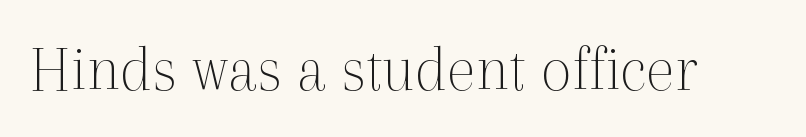
{"serif": "yes", "italic": "no", "bold": "no", "weight": "thin", "width": "normal", "x_height": "medium", "monospaced": "no", "underline": "no", "letter_spacing": "normal", "letter_spacing_em": 0.0, "glyph_px": 67}
